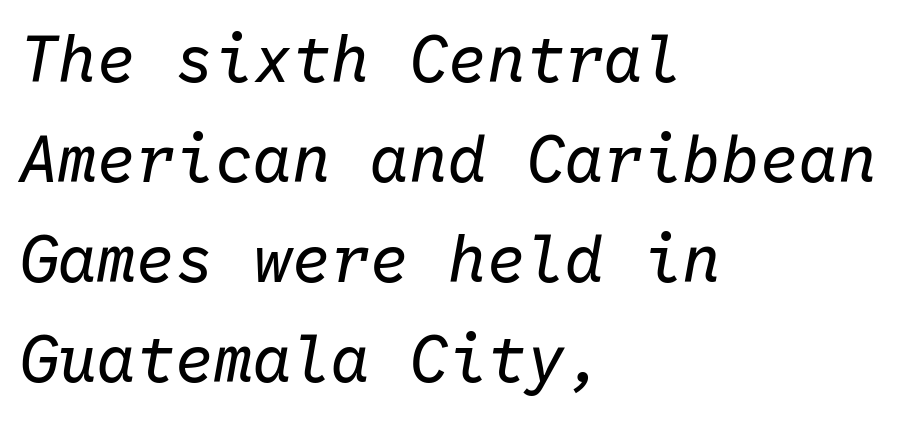
The image shows 65 px regular-weight type, italic (leaning right), monospaced; set left-aligned, normal line spacing (1.54x), normal letter spacing, not underlined; low stroke contrast and a medium x-height.
